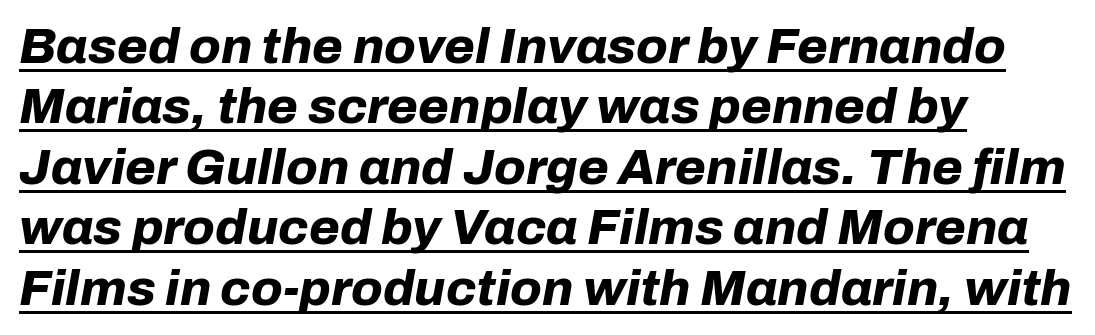
Q: Is the text bold? A: Yes.
Q: Is the text italic (slanted)? A: Yes, it leans right by about 10 degrees.
Q: Is the text underlined? A: Yes.
Q: How is the paragraph aligned? A: Left-aligned.
Q: Is the spacing between letters normal or unusually wide? A: Normal.
Q: Width (condensed, normal, or wide)? A: Normal.
Q: Stroke contrast? A: Low.
Q: x-height? A: Medium.
Q: Monospaced? A: No.
